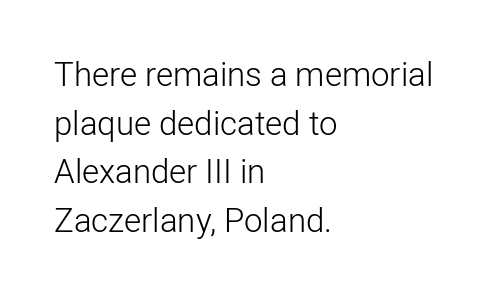
{"serif": "no", "italic": "no", "bold": "no", "weight": "light", "width": "normal", "stroke_contrast": "low", "x_height": "medium", "monospaced": "no", "underline": "no", "align": "left", "line_spacing": "normal", "line_spacing_ratio": 1.47, "letter_spacing": "normal", "letter_spacing_em": 0.0, "glyph_px": 33}
